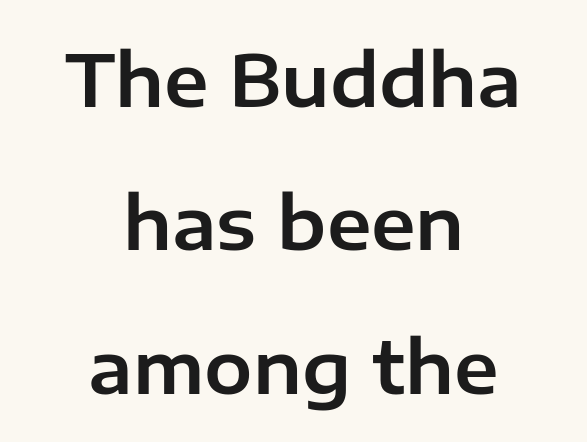
Q: Is the text italic (slanted)? A: No, it is upright.
Q: Is the typeface a serif or a sans-serif typeface? A: Sans-serif.
Q: Is the text underlined? A: No.
Q: How is the paragraph aligned? A: Centered.
Q: Is the spacing between letters normal or unusually wide? A: Normal.
Q: Is the spacing between lines tight, normal or loose? A: Loose.
Q: Width (condensed, normal, or wide)? A: Normal.
Q: Stroke contrast? A: Low.
Q: x-height? A: Medium.
Q: Monospaced? A: No.
